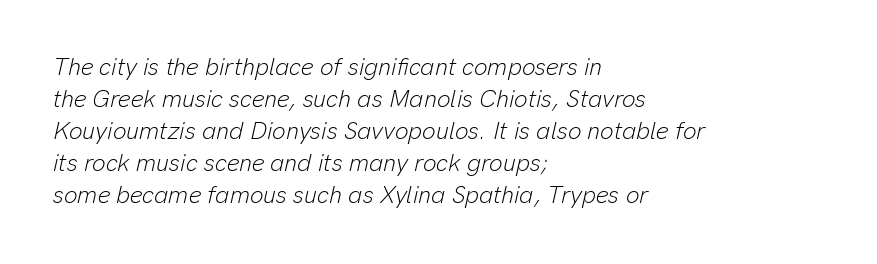
{"italic": "yes", "lean": "right", "slant_degrees": 13, "bold": "no", "underline": "no", "align": "left", "line_spacing": "normal", "line_spacing_ratio": 1.33, "letter_spacing": "normal", "letter_spacing_em": 0.0, "glyph_px": 24}
